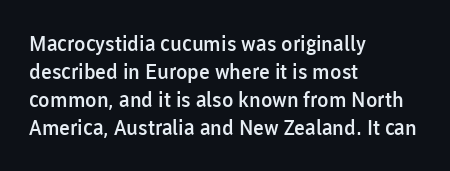
The image shows 21 px text type, upright; set left-aligned, normal line spacing (1.34x), normal letter spacing, not underlined.
